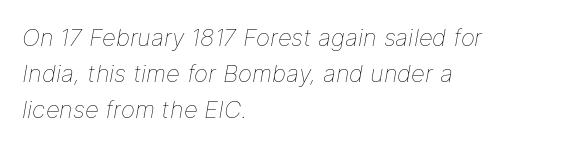
Q: Is the text bold? A: No.
Q: Is the text italic (slanted)? A: Yes, it leans right by about 9 degrees.
Q: Is the text underlined? A: No.
Q: How is the paragraph aligned? A: Left-aligned.
Q: Is the spacing between letters normal or unusually wide? A: Normal.
Q: Is the spacing between lines tight, normal or loose? A: Normal.
